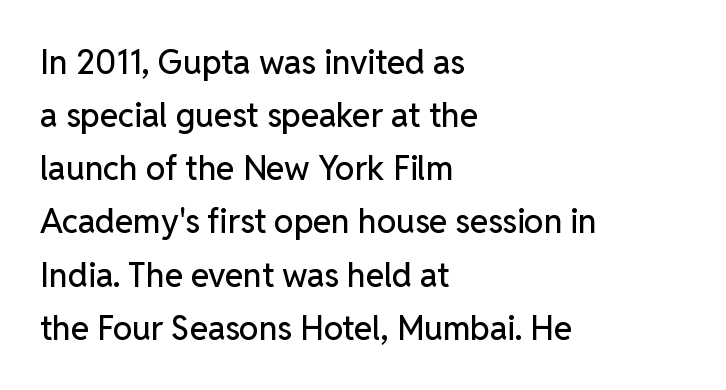
Quick note: interline space is typical. You could not count columns in this text — the font is proportionally spaced. Stroke terminals: plain, sans-serif. The foot of each line stays bare and open.
